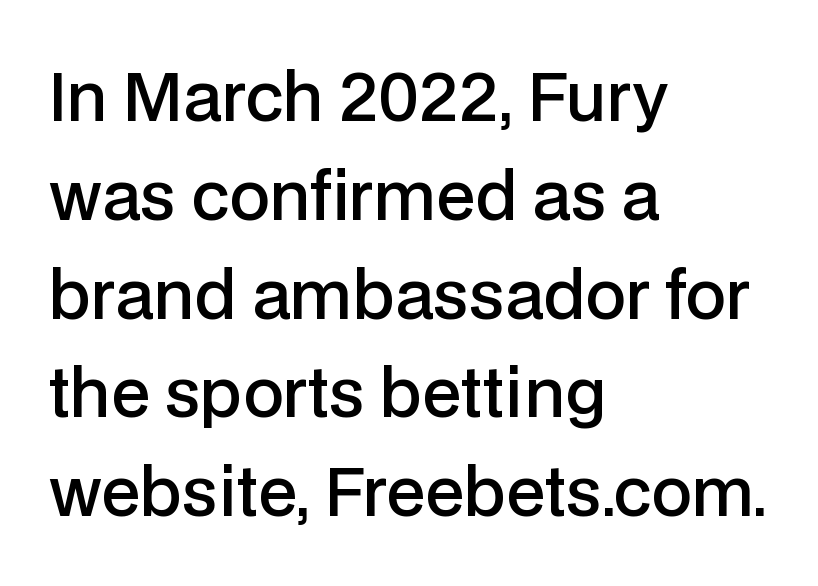
{"serif": "no", "italic": "no", "bold": "semi", "weight": "semibold", "width": "normal", "stroke_contrast": "low", "x_height": "medium", "monospaced": "no", "underline": "no", "align": "left", "line_spacing": "normal", "line_spacing_ratio": 1.52, "letter_spacing": "normal", "letter_spacing_em": 0.0, "glyph_px": 65}
